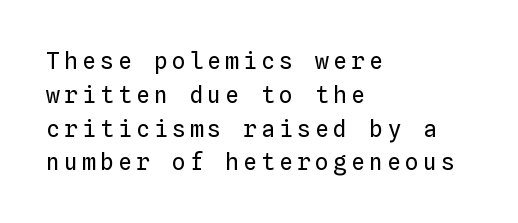
Q: Is the text bold? A: No.
Q: Is the text italic (slanted)? A: No, it is upright.
Q: Is the text underlined? A: No.
Q: How is the paragraph aligned? A: Left-aligned.
Q: Is the spacing between lines tight, normal or loose? A: Normal.
